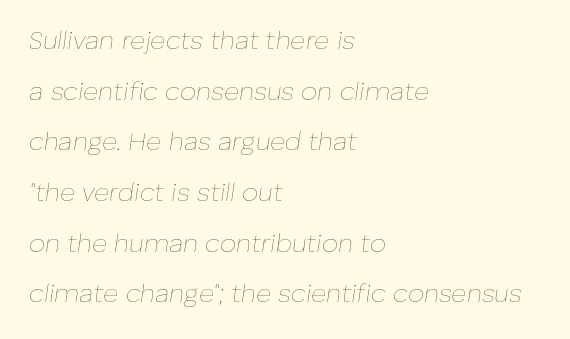
Q: Is the text bold? A: No.
Q: Is the text italic (slanted)? A: Yes, it leans right by about 8 degrees.
Q: Is the text underlined? A: No.
Q: How is the paragraph aligned? A: Left-aligned.
Q: Is the spacing between letters normal or unusually wide? A: Normal.
Q: Is the spacing between lines tight, normal or loose? A: Loose.
